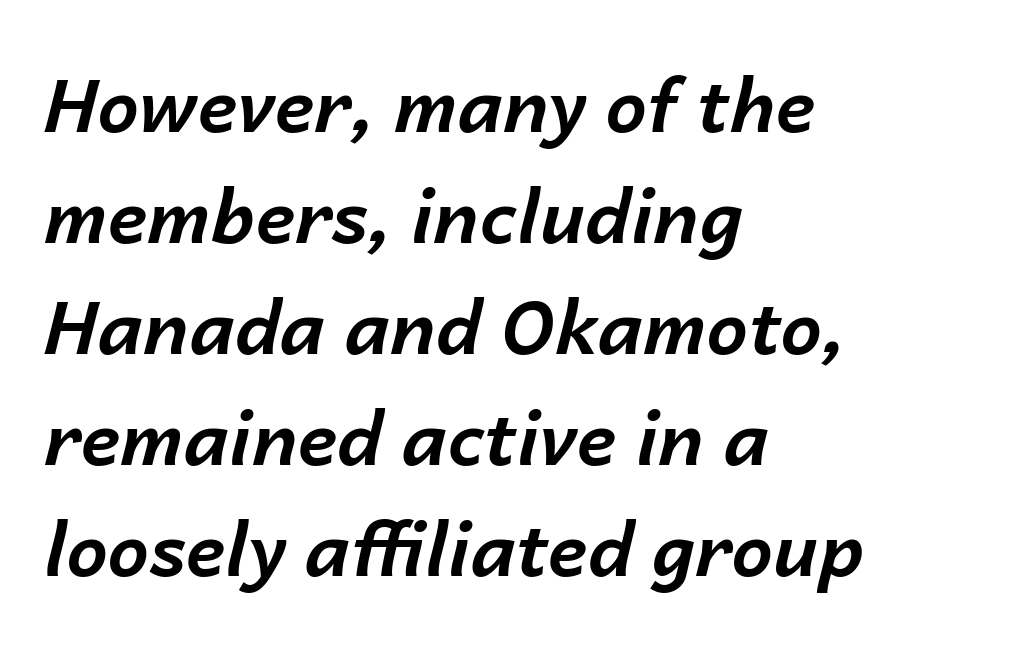
The image shows 74 px bold type, italic (leaning right); set left-aligned, normal line spacing (1.5x), normal letter spacing, not underlined; low stroke contrast and a medium x-height.
